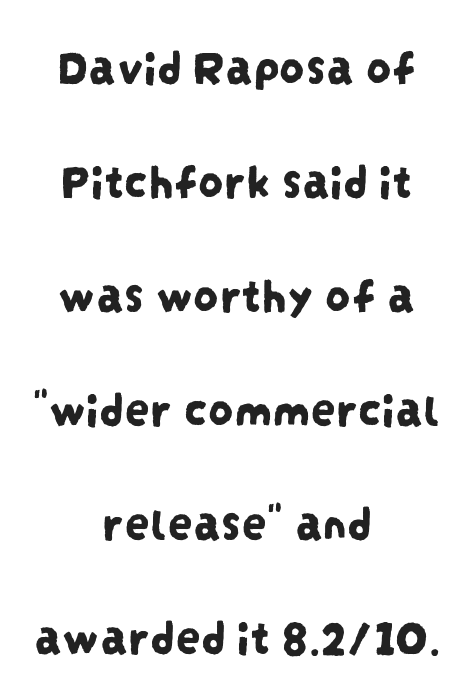
The image shows 50 px condensed sans-serif type; set centered, loose line spacing (2.28x), normal letter spacing, not underlined; low stroke contrast and a large x-height.
